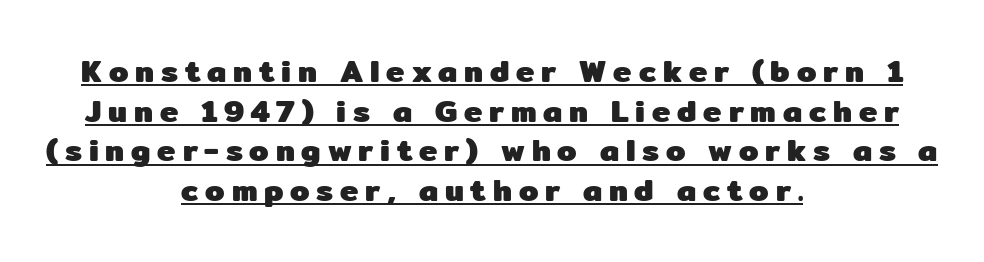
Q: Is the text bold? A: Yes.
Q: Is the text italic (slanted)? A: No, it is upright.
Q: Is the typeface a serif or a sans-serif typeface? A: Sans-serif.
Q: Is the text underlined? A: Yes.
Q: How is the paragraph aligned? A: Centered.
Q: Is the spacing between letters normal or unusually wide? A: Unusually wide.
Q: Is the spacing between lines tight, normal or loose? A: Normal.
Q: Width (condensed, normal, or wide)? A: Normal.
Q: Stroke contrast? A: Low.
Q: x-height? A: Medium.
Q: Monospaced? A: No.
